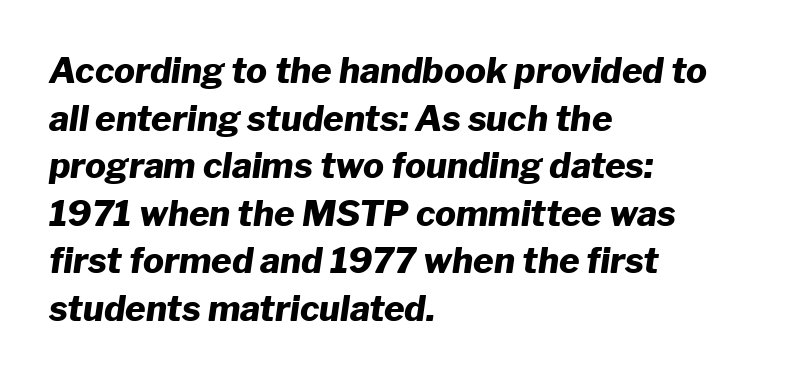
The image shows 35 px heavy type, italic (leaning right); set left-aligned, normal line spacing (1.36x), normal letter spacing, not underlined; low stroke contrast and a medium x-height.
